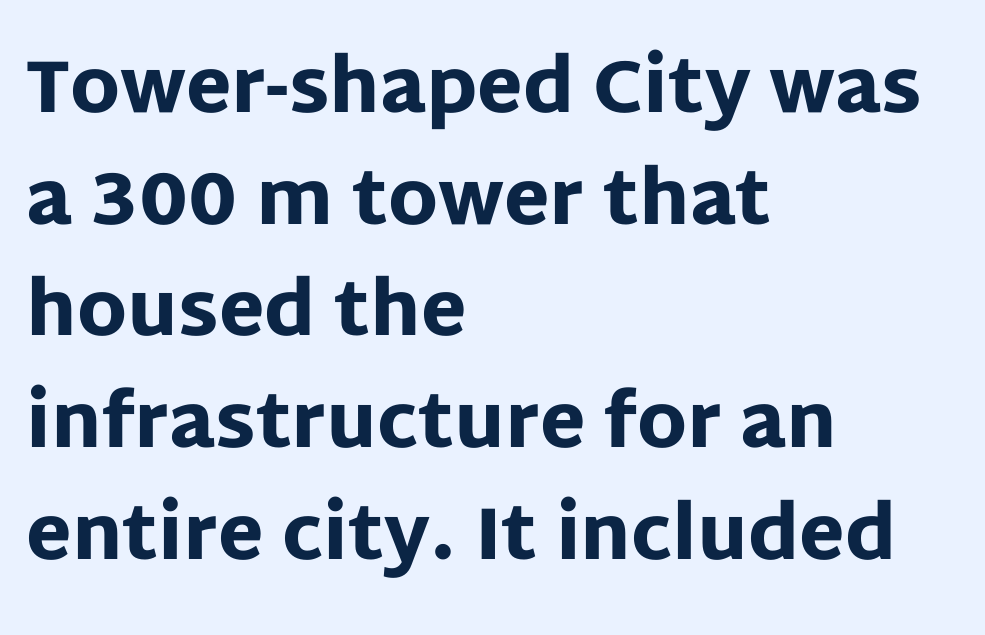
Q: Is the text bold? A: Yes.
Q: Is the text italic (slanted)? A: No, it is upright.
Q: Is the typeface a serif or a sans-serif typeface? A: Sans-serif.
Q: Is the text underlined? A: No.
Q: How is the paragraph aligned? A: Left-aligned.
Q: Is the spacing between letters normal or unusually wide? A: Normal.
Q: Is the spacing between lines tight, normal or loose? A: Normal.
Q: Width (condensed, normal, or wide)? A: Normal.
Q: Stroke contrast? A: Low.
Q: x-height? A: Large.
Q: Monospaced? A: No.
